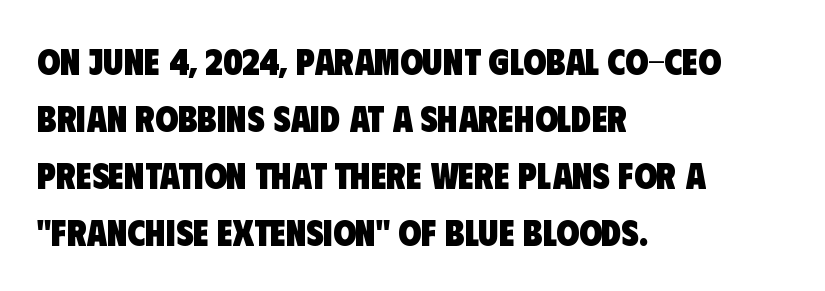
{"serif": "no", "bold": "yes", "weight": "heavy", "width": "condensed", "stroke_contrast": "low", "x_height": "large", "monospaced": "no", "underline": "no", "align": "left", "line_spacing": "normal", "line_spacing_ratio": 1.54, "letter_spacing": "normal", "letter_spacing_em": 0.0, "glyph_px": 37}
